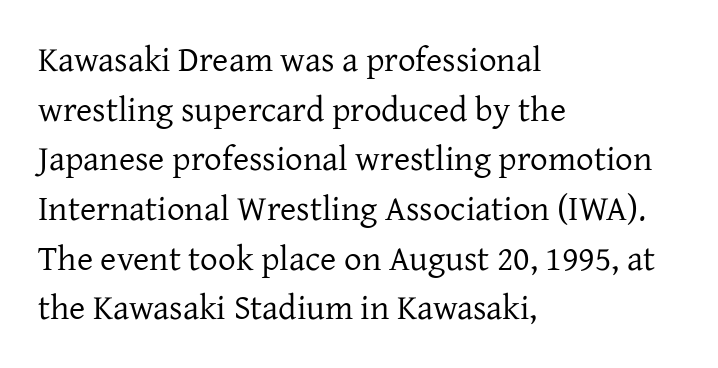
{"serif": "yes", "italic": "no", "bold": "no", "weight": "regular", "width": "normal", "stroke_contrast": "low", "x_height": "medium", "monospaced": "no", "underline": "no", "align": "left", "line_spacing": "normal", "line_spacing_ratio": 1.42, "letter_spacing": "normal", "letter_spacing_em": 0.0, "glyph_px": 35}
